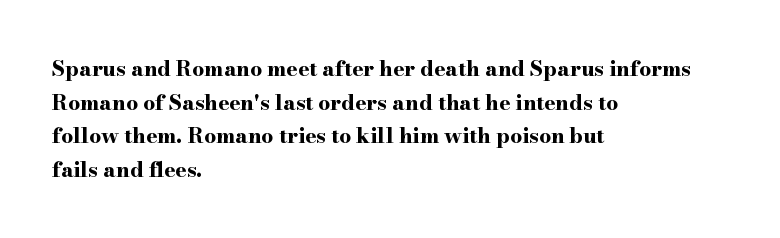
The image shows 21 px bold type, upright; set left-aligned, normal line spacing (1.6x), normal letter spacing, not underlined.
